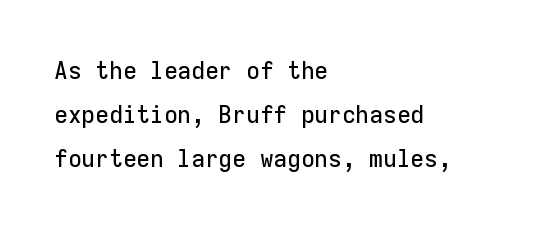
Lines of text with bare space underneath. The typography opts for an upright posture over an oblique one. The ragged edge is on the right, which tells us the setting is flush left. Glyph-to-glyph distance matches everyday printed text.
